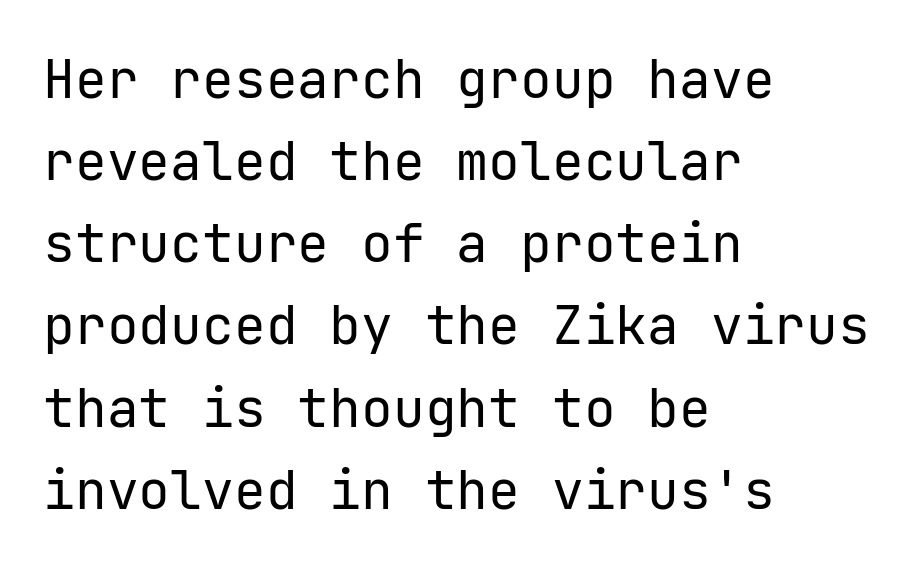
{"serif": "no", "italic": "no", "bold": "no", "weight": "regular", "width": "normal", "stroke_contrast": "low", "x_height": "medium", "underline": "no", "align": "left", "line_spacing": "normal", "line_spacing_ratio": 1.55, "letter_spacing": "normal", "letter_spacing_em": 0.0, "glyph_px": 53}
